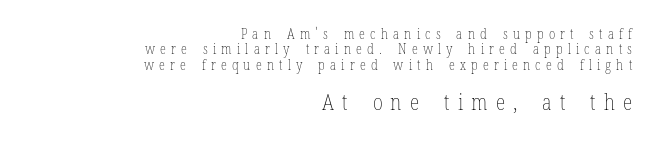
Size hierarchy here favors the trailing block over the leading one. Leading is clearly below the norm, producing a dense column. This reads as an unemphasized weight, regular at the heaviest. Does the copy run flush right? Yes — the right margin is perfectly even.
